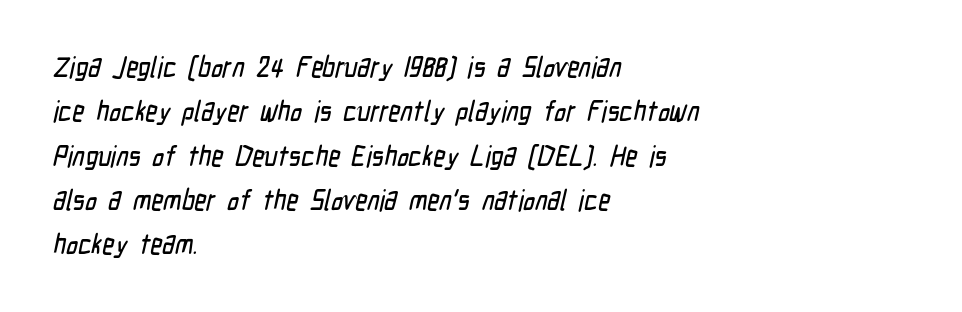
{"serif": "no", "width": "condensed", "stroke_contrast": "low", "x_height": "medium", "monospaced": "no", "underline": "no", "align": "left", "line_spacing": "normal", "line_spacing_ratio": 1.53, "letter_spacing": "normal", "letter_spacing_em": 0.0, "glyph_px": 29}
